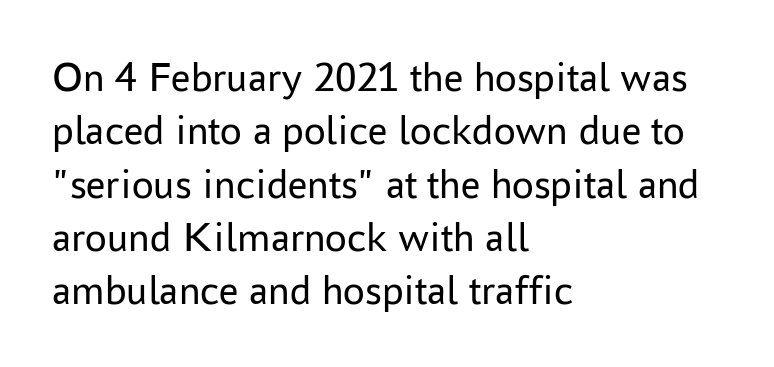
The image shows 43 px regular-weight sans-serif type, upright; set left-aligned, line spacing 1.24x, normal letter spacing, not underlined; low stroke contrast and a medium x-height.
